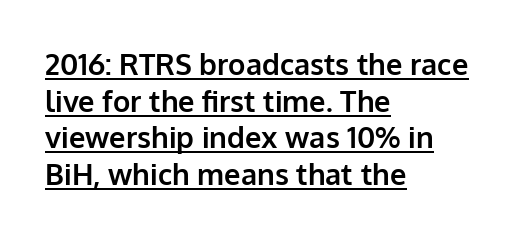
{"serif": "no", "italic": "no", "bold": "yes", "weight": "bold", "width": "normal", "stroke_contrast": "low", "x_height": "medium", "monospaced": "no", "underline": "yes", "align": "left", "line_spacing": "normal", "line_spacing_ratio": 1.26, "letter_spacing": "normal", "letter_spacing_em": 0.0, "glyph_px": 29}
